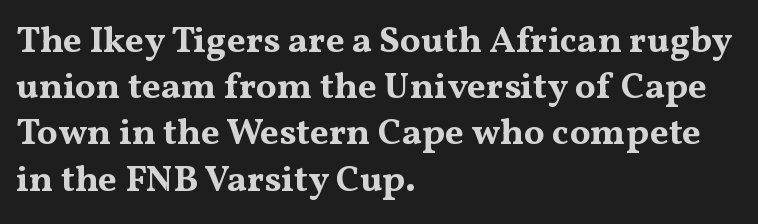
{"serif": "yes", "italic": "no", "bold": "yes", "weight": "bold", "width": "wide", "stroke_contrast": "medium", "x_height": "medium", "monospaced": "no", "underline": "no", "align": "left", "line_spacing": "normal", "line_spacing_ratio": 1.25, "letter_spacing": "normal", "letter_spacing_em": 0.0, "glyph_px": 37}
